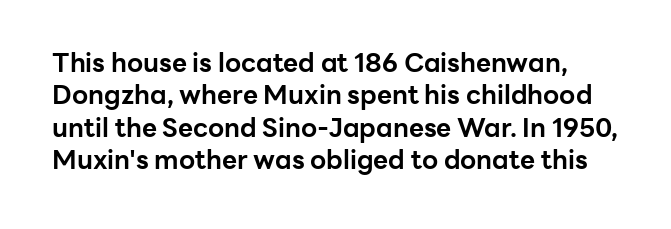
{"italic": "no", "bold": "yes", "underline": "no", "line_spacing": "normal", "line_spacing_ratio": 1.25, "letter_spacing": "normal", "letter_spacing_em": 0.0, "glyph_px": 26}
